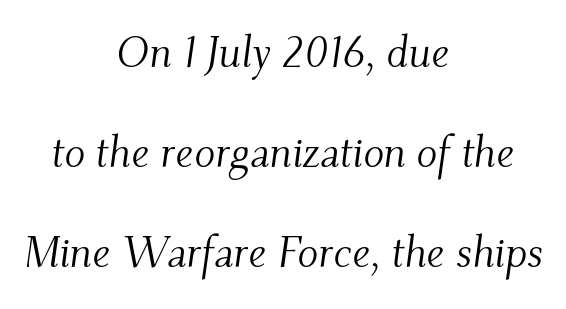
Q: Is the text bold? A: No.
Q: Is the text italic (slanted)? A: Yes, it leans right by about 9 degrees.
Q: Is the typeface a serif or a sans-serif typeface? A: Serif.
Q: Is the text underlined? A: No.
Q: How is the paragraph aligned? A: Centered.
Q: Is the spacing between letters normal or unusually wide? A: Normal.
Q: Is the spacing between lines tight, normal or loose? A: Loose.
Q: Width (condensed, normal, or wide)? A: Normal.
Q: Stroke contrast? A: Medium.
Q: x-height? A: Small.
Q: Monospaced? A: No.
